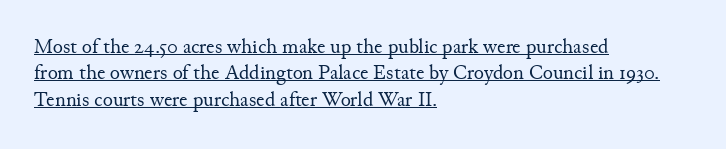
{"italic": "no", "bold": "no", "underline": "yes", "align": "left", "line_spacing": "normal", "line_spacing_ratio": 1.26, "letter_spacing": "normal", "letter_spacing_em": 0.0, "glyph_px": 21}
